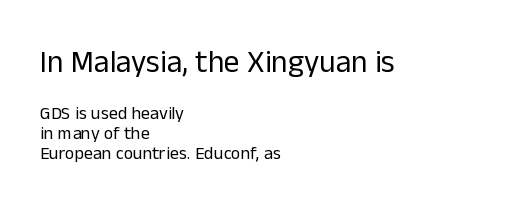
{"serif": "no", "italic": "no", "bold": "no", "weight": "regular", "width": "normal", "stroke_contrast": "low", "x_height": "medium", "monospaced": "no", "underline": "no", "align": "left", "line_spacing": "tight", "line_spacing_ratio": 1.12, "letter_spacing": "normal", "letter_spacing_em": 0.0, "larger_block": "first", "size_ratio": 1.72, "glyph_px": 31}
